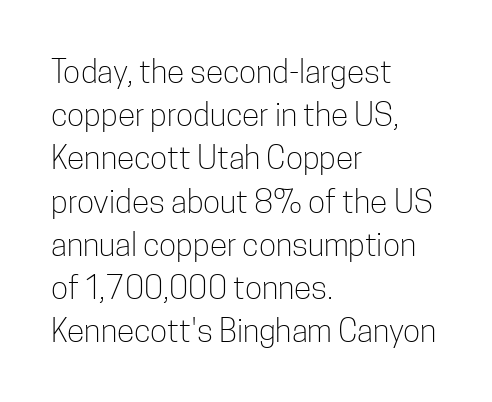
Q: Is the text bold? A: No.
Q: Is the text italic (slanted)? A: No, it is upright.
Q: Is the typeface a serif or a sans-serif typeface? A: Sans-serif.
Q: Is the text underlined? A: No.
Q: How is the paragraph aligned? A: Left-aligned.
Q: Is the spacing between letters normal or unusually wide? A: Normal.
Q: Is the spacing between lines tight, normal or loose? A: Normal.
Q: Width (condensed, normal, or wide)? A: Condensed.
Q: Stroke contrast? A: Low.
Q: x-height? A: Medium.
Q: Monospaced? A: No.
